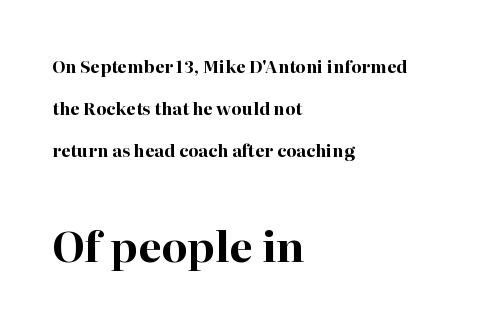
The image shows 42 px bold serif type, upright; set left-aligned, loose line spacing (2.48x), normal letter spacing, not underlined; the second (bottom) block is 2.47x larger; high stroke contrast and a medium x-height.
